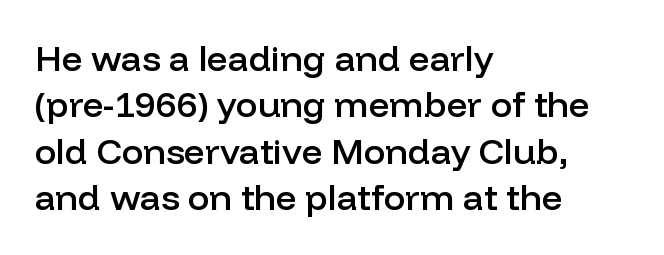
Classification — sans serif. These lines keep a tight, regular rhythm from letter to letter. The leading is moderate, giving the passage an even texture. Is there any slant? The stems are plumb.
